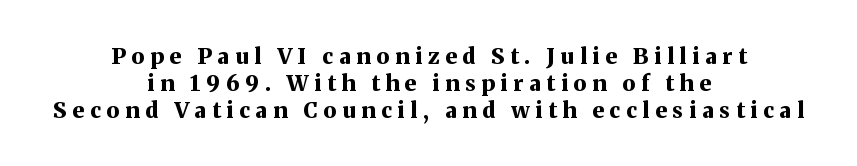
The image shows 22 px bold type, upright; set centered, line spacing 1.22x, unusually wide letter spacing (+0.26 em), not underlined.
